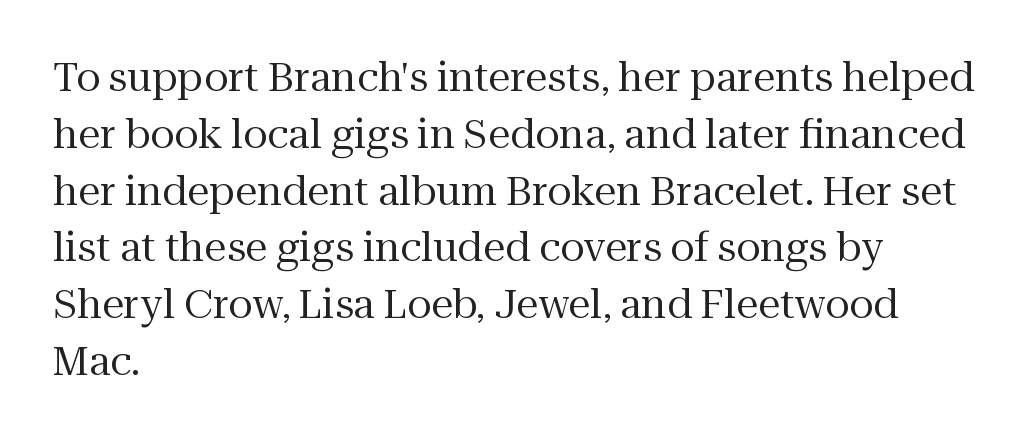
The image shows 40 px regular-weight serif type, upright; set left-aligned, normal line spacing (1.42x), normal letter spacing, not underlined; medium stroke contrast and a medium x-height.
